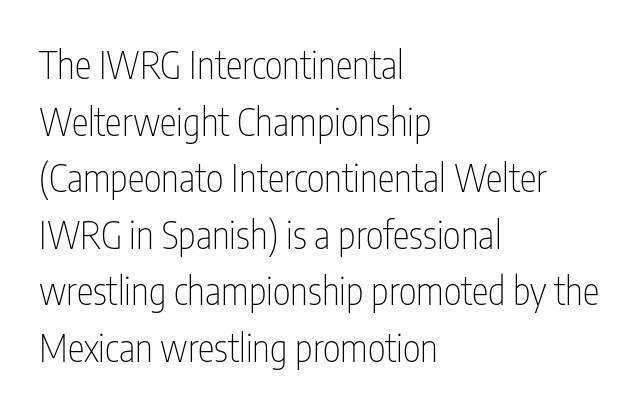
The image shows 38 px thin, condensed sans-serif type, upright; set left-aligned, normal line spacing (1.49x), normal letter spacing, not underlined; low stroke contrast and a medium x-height.
